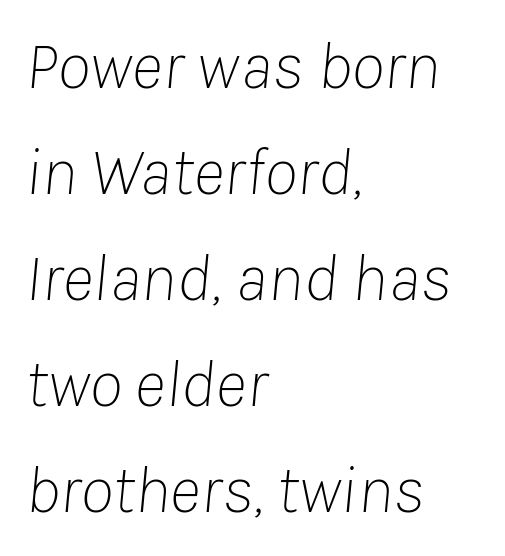
{"italic": "yes", "lean": "right", "slant_degrees": 8, "bold": "no", "weight": "thin", "width": "normal", "stroke_contrast": "low", "x_height": "medium", "monospaced": "no", "underline": "no", "align": "left", "line_spacing": "normal", "line_spacing_ratio": 1.56, "letter_spacing": "normal", "letter_spacing_em": 0.0, "glyph_px": 68}
